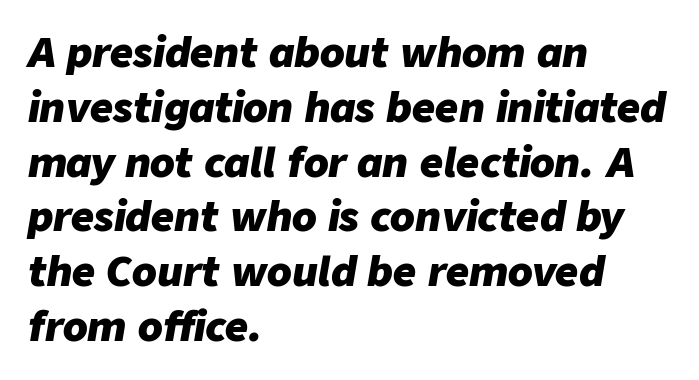
{"italic": "yes", "lean": "right", "slant_degrees": 9, "bold": "yes", "weight": "heavy", "width": "normal", "stroke_contrast": "low", "x_height": "medium", "monospaced": "no", "underline": "no", "align": "left", "line_spacing": "normal", "line_spacing_ratio": 1.37, "letter_spacing": "normal", "letter_spacing_em": 0.0, "glyph_px": 40}
